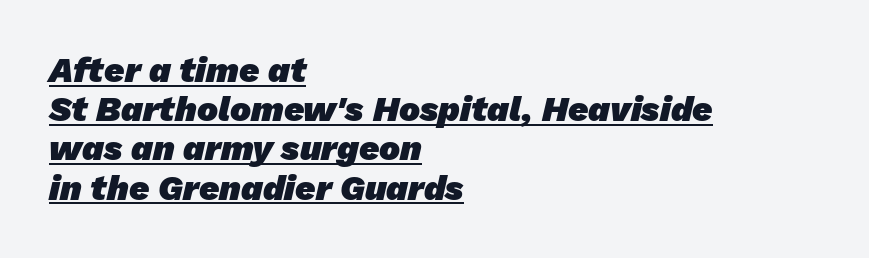
The rendering uses natural spacing where letterforms have individual widths. Students, observe: this is what under-led, compact text looks like. Each line of the rendering has a horizontal stroke beneath the glyphs. Horizontal alignment here is leftward, the default for most running prose. Students, this is bold: see how much ink each stroke carries.
